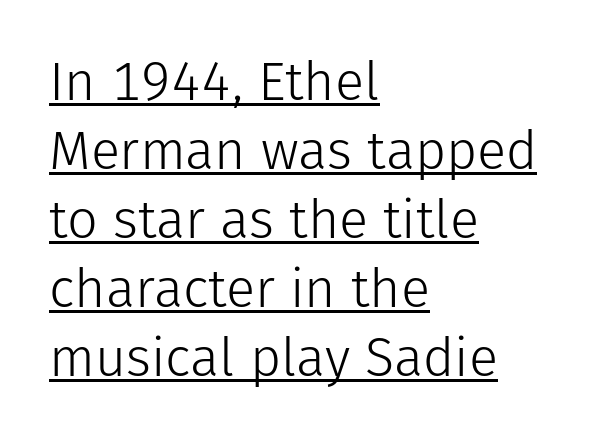
{"serif": "no", "italic": "no", "bold": "no", "weight": "light", "width": "normal", "stroke_contrast": "low", "x_height": "medium", "monospaced": "no", "underline": "yes", "align": "left", "line_spacing": "normal", "line_spacing_ratio": 1.28, "letter_spacing": "normal", "letter_spacing_em": 0.0, "glyph_px": 54}
